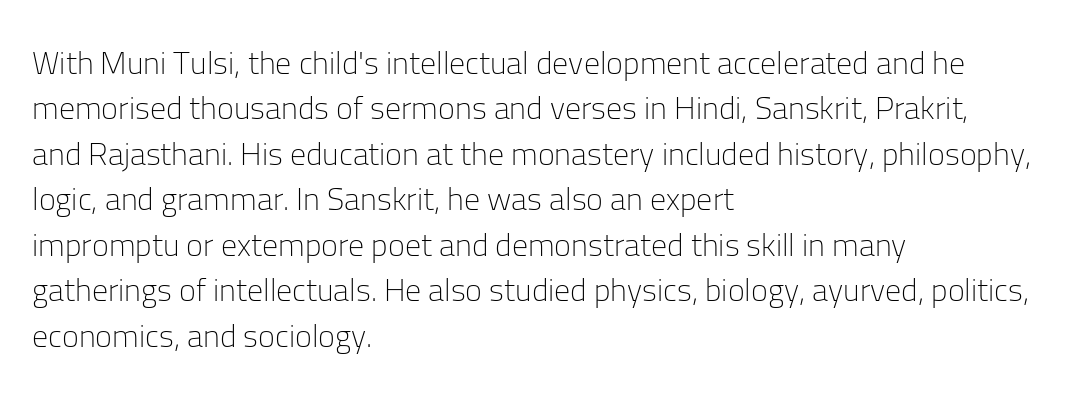
Q: Is the text bold? A: No.
Q: Is the text italic (slanted)? A: No, it is upright.
Q: Is the typeface a serif or a sans-serif typeface? A: Sans-serif.
Q: Is the text underlined? A: No.
Q: How is the paragraph aligned? A: Left-aligned.
Q: Is the spacing between letters normal or unusually wide? A: Normal.
Q: Is the spacing between lines tight, normal or loose? A: Normal.
Q: Width (condensed, normal, or wide)? A: Normal.
Q: Stroke contrast? A: Low.
Q: x-height? A: Medium.
Q: Monospaced? A: No.
